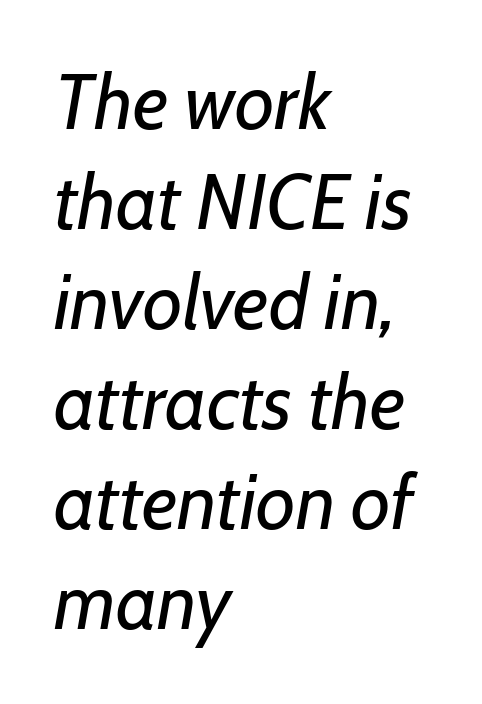
{"italic": "yes", "lean": "right", "slant_degrees": 7, "bold": "no", "weight": "regular", "width": "normal", "stroke_contrast": "low", "x_height": "medium", "monospaced": "no", "underline": "no", "align": "left", "line_spacing": "normal", "line_spacing_ratio": 1.3, "letter_spacing": "normal", "letter_spacing_em": 0.0, "glyph_px": 77}
